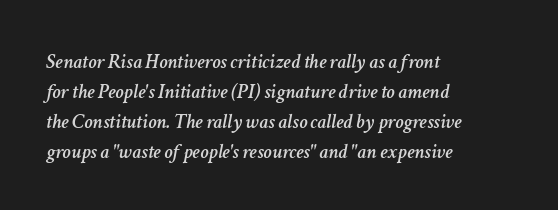
Q: Is the text italic (slanted)? A: Yes, it leans right by about 11 degrees.
Q: Is the text underlined? A: No.
Q: How is the paragraph aligned? A: Left-aligned.
Q: Is the spacing between letters normal or unusually wide? A: Normal.
Q: Is the spacing between lines tight, normal or loose? A: Normal.
